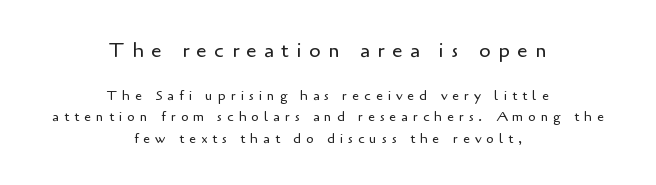
{"italic": "no", "bold": "no", "underline": "no", "align": "center", "line_spacing": "normal", "line_spacing_ratio": 1.56, "letter_spacing": "wide", "letter_spacing_em": 0.35, "larger_block": "first", "size_ratio": 1.5, "glyph_px": 21}
